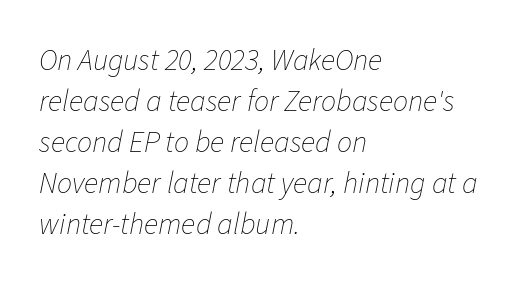
The image shows 30 px thin type, italic (leaning right); set left-aligned, normal line spacing (1.37x), normal letter spacing, not underlined; low stroke contrast and a medium x-height.
